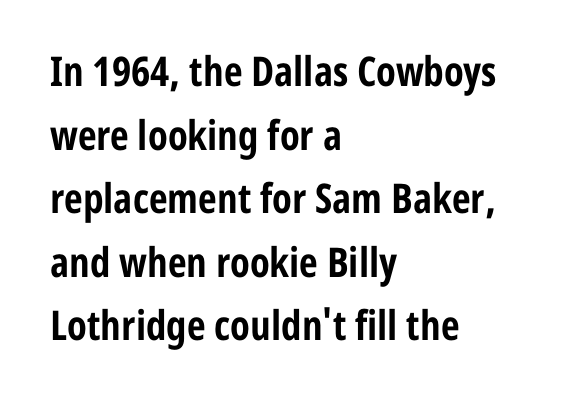
The glyphs are unaccompanied by any horizontal stroke below them. I'd call this a sans setting — the letters go barefoot. Does extra space separate the letters? No, they use regular spacing. Ordinary non-slanted type is in use.
